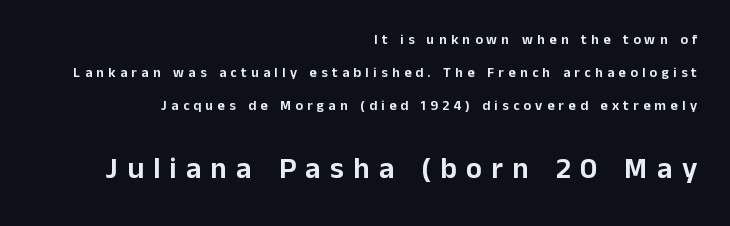
{"serif": "no", "italic": "no", "width": "normal", "stroke_contrast": "low", "x_height": "medium", "monospaced": "no", "underline": "no", "align": "right", "line_spacing": "loose", "line_spacing_ratio": 2.34, "letter_spacing": "wide", "letter_spacing_em": 0.31, "larger_block": "second", "size_ratio": 2.14, "glyph_px": 30}
